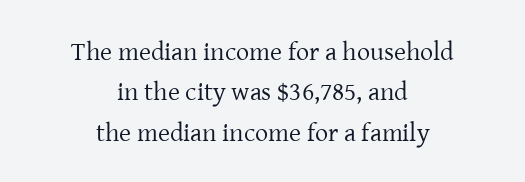
The image shows 26 px text type, upright; set centered, normal line spacing (1.55x), normal letter spacing, not underlined.
